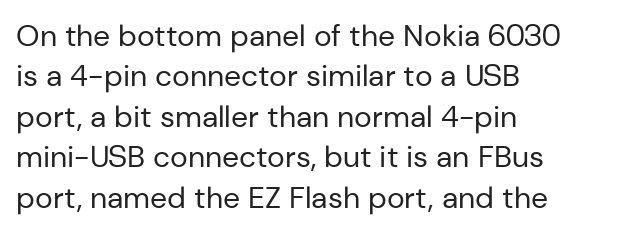
Q: Is the text bold? A: No.
Q: Is the text italic (slanted)? A: No, it is upright.
Q: Is the typeface a serif or a sans-serif typeface? A: Sans-serif.
Q: Is the text underlined? A: No.
Q: How is the paragraph aligned? A: Left-aligned.
Q: Is the spacing between letters normal or unusually wide? A: Normal.
Q: Is the spacing between lines tight, normal or loose? A: Normal.
Q: Width (condensed, normal, or wide)? A: Normal.
Q: Stroke contrast? A: Low.
Q: x-height? A: Medium.
Q: Monospaced? A: No.
